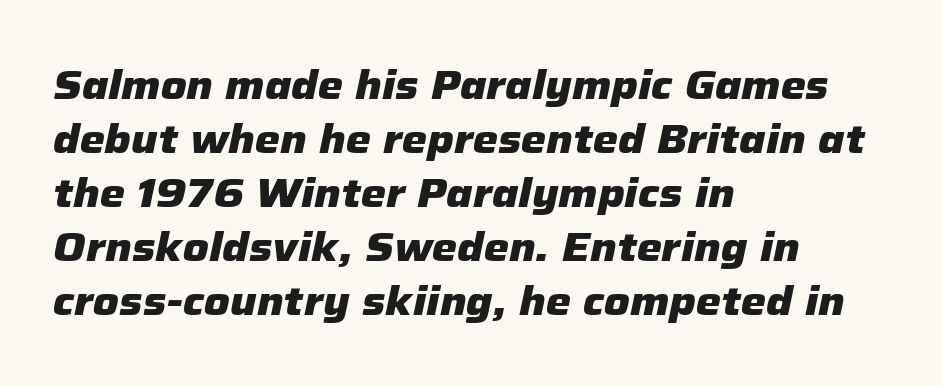
On the weight axis this lands at bold, roughly 700. Notice how the stems are inclined rather than vertical — that's the hallmark of italics. Plain, unruled lines of type. The tracking reads as untouched default to a designer's eye. Summary of vertical rhythm: regular, with standard interline spacing. Note the varied advance widths — an 'i' is clearly narrower than an 'm'.
